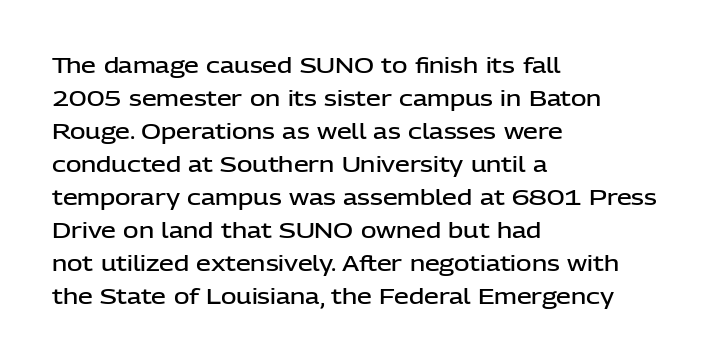
{"italic": "no", "bold": "semi", "underline": "no", "align": "left", "line_spacing": "normal", "line_spacing_ratio": 1.57, "letter_spacing": "normal", "letter_spacing_em": 0.0, "glyph_px": 21}
